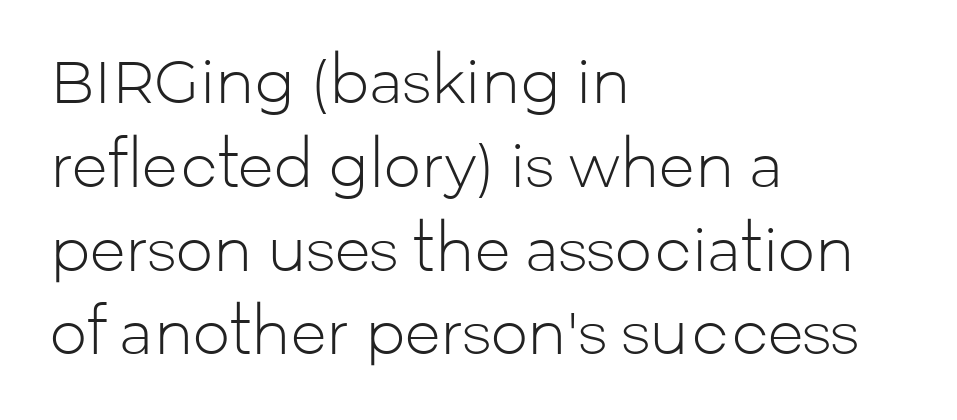
The image shows 59 px light sans-serif type, upright; set left-aligned, normal line spacing (1.42x), normal letter spacing, not underlined; low stroke contrast and a medium x-height.
